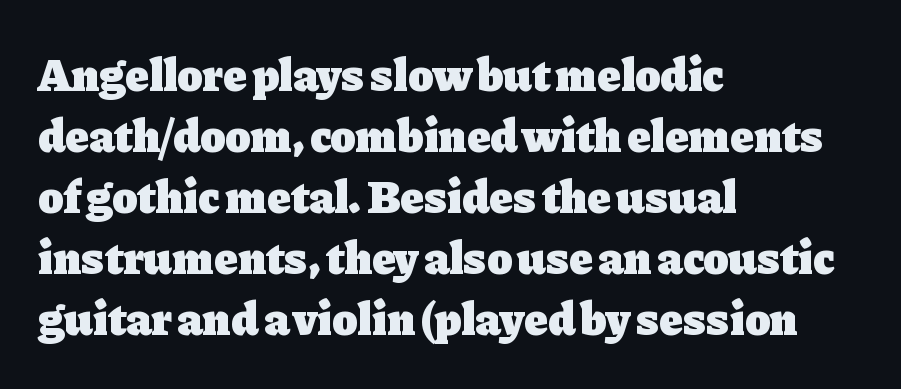
{"serif": "yes", "italic": "no", "bold": "yes", "weight": "heavy", "width": "normal", "stroke_contrast": "low", "x_height": "medium", "monospaced": "no", "underline": "no", "align": "left", "line_spacing": "normal", "line_spacing_ratio": 1.3, "letter_spacing": "normal", "letter_spacing_em": 0.0, "glyph_px": 47}
